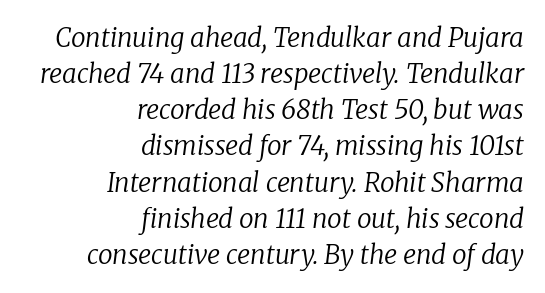
The image shows 26 px text type, italic (leaning right); set right-aligned, normal line spacing (1.39x), normal letter spacing, not underlined.
